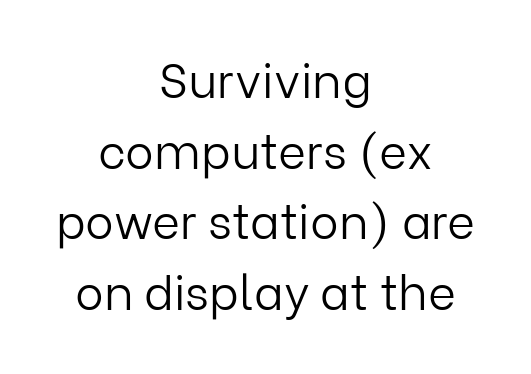
Q: Is the text bold? A: No.
Q: Is the text italic (slanted)? A: No, it is upright.
Q: Is the typeface a serif or a sans-serif typeface? A: Sans-serif.
Q: Is the text underlined? A: No.
Q: How is the paragraph aligned? A: Centered.
Q: Is the spacing between letters normal or unusually wide? A: Normal.
Q: Is the spacing between lines tight, normal or loose? A: Normal.
Q: Width (condensed, normal, or wide)? A: Normal.
Q: Stroke contrast? A: Low.
Q: x-height? A: Medium.
Q: Monospaced? A: No.
